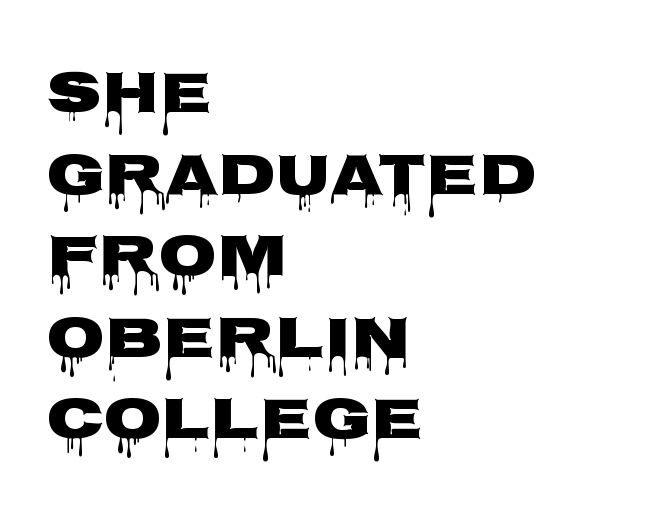
A normal amount of white space separates one row of letters from the next. In terms of letterspacing, this is plain default setting. You can tell it's not italic because the verticals are truly vertical. Strokes here are thick enough to call this a true bold.
